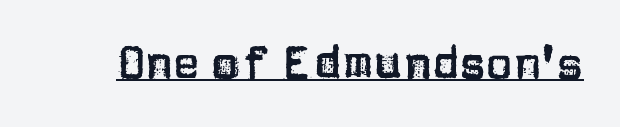
{"serif": "no", "italic": "no", "width": "normal", "stroke_contrast": "low", "x_height": "large", "monospaced": "no", "underline": "yes", "letter_spacing": "normal", "letter_spacing_em": 0.0, "glyph_px": 45}
